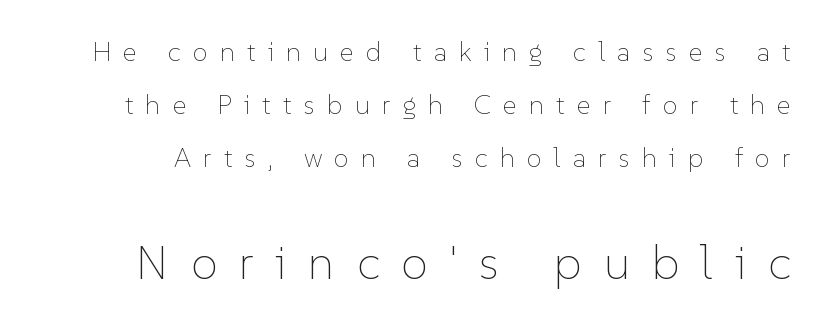
{"italic": "no", "bold": "no", "weight": "thin", "width": "normal", "stroke_contrast": "low", "x_height": "medium", "monospaced": "no", "underline": "no", "line_spacing": "loose", "line_spacing_ratio": 1.96, "letter_spacing": "wide", "letter_spacing_em": 0.45, "larger_block": "second", "size_ratio": 1.78, "glyph_px": 48}
